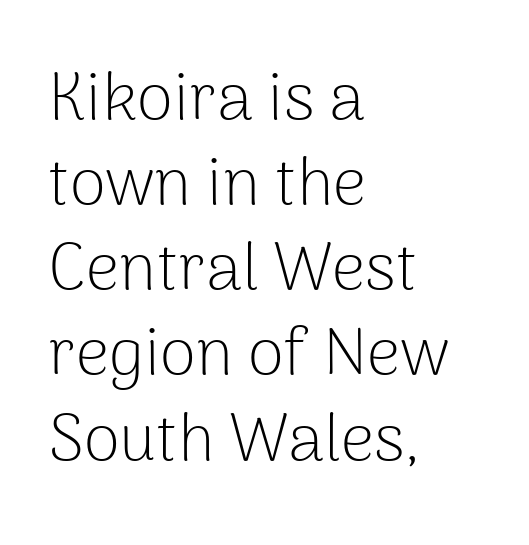
Q: Is the text bold? A: No.
Q: Is the text italic (slanted)? A: No, it is upright.
Q: Is the typeface a serif or a sans-serif typeface? A: Sans-serif.
Q: Is the text underlined? A: No.
Q: How is the paragraph aligned? A: Left-aligned.
Q: Is the spacing between letters normal or unusually wide? A: Normal.
Q: Is the spacing between lines tight, normal or loose? A: Normal.
Q: Width (condensed, normal, or wide)? A: Normal.
Q: Stroke contrast? A: Low.
Q: x-height? A: Medium.
Q: Monospaced? A: No.
